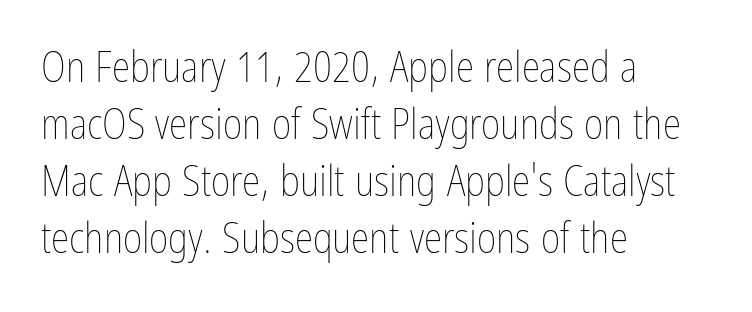
Nobody touched the tracking dial on this one. The gap between lines stays unmarked. These glyphs show unthickened strokes, regular width or finer. Leftover space on each line is placed entirely after the last word. The typography opts for an upright posture over an oblique one.
